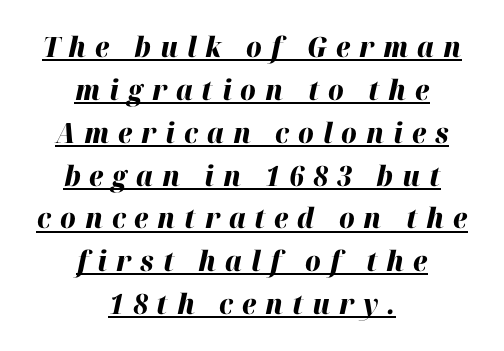
Tracking here is generous; glyphs stand well apart from one another. The sample's only ornament is a line tracing under the words. Characters are canted at an angle relative to the baseline's perpendicular. Rows of type keep a routine distance in the vertical direction.
